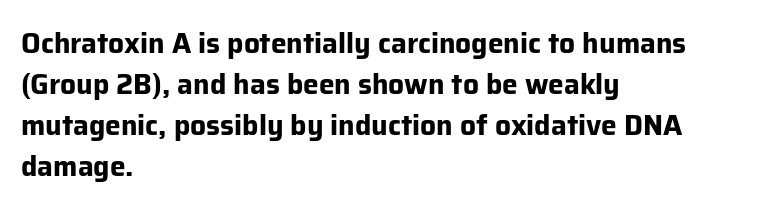
The image shows 28 px bold sans-serif type, upright; set left-aligned, normal line spacing (1.47x), normal letter spacing, not underlined; low stroke contrast and a medium x-height.
